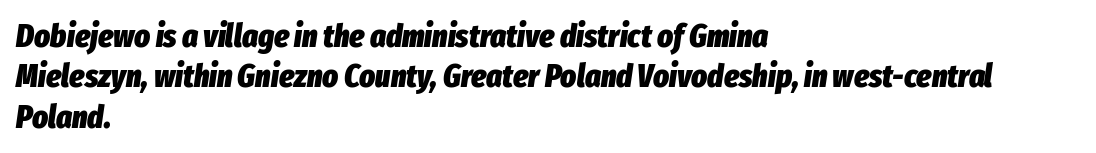
{"italic": "yes", "lean": "right", "slant_degrees": 8, "bold": "yes", "weight": "heavy", "width": "condensed", "stroke_contrast": "low", "x_height": "medium", "monospaced": "no", "underline": "no", "align": "left", "line_spacing_ratio": 1.22, "letter_spacing": "normal", "letter_spacing_em": 0.0, "glyph_px": 33}
